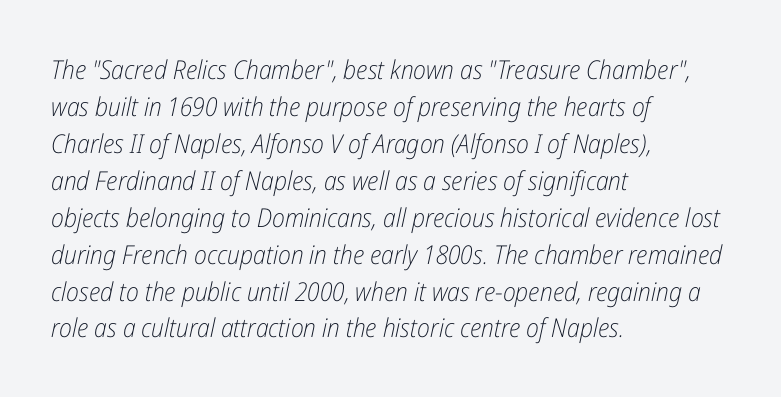
Q: Is the text bold? A: No.
Q: Is the text italic (slanted)? A: Yes, it leans right by about 12 degrees.
Q: Is the text underlined? A: No.
Q: How is the paragraph aligned? A: Left-aligned.
Q: Is the spacing between letters normal or unusually wide? A: Normal.
Q: Is the spacing between lines tight, normal or loose? A: Normal.
